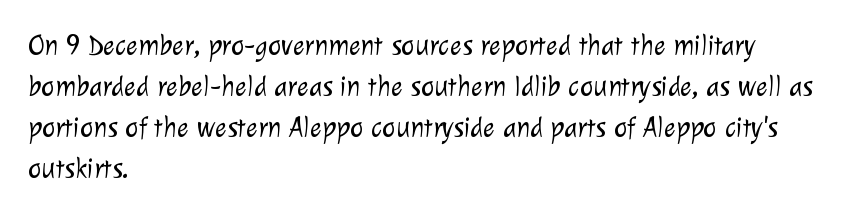
The image shows 28 px light sans-serif type; set left-aligned, normal line spacing (1.46x), normal letter spacing, not underlined; low stroke contrast and a medium x-height.
